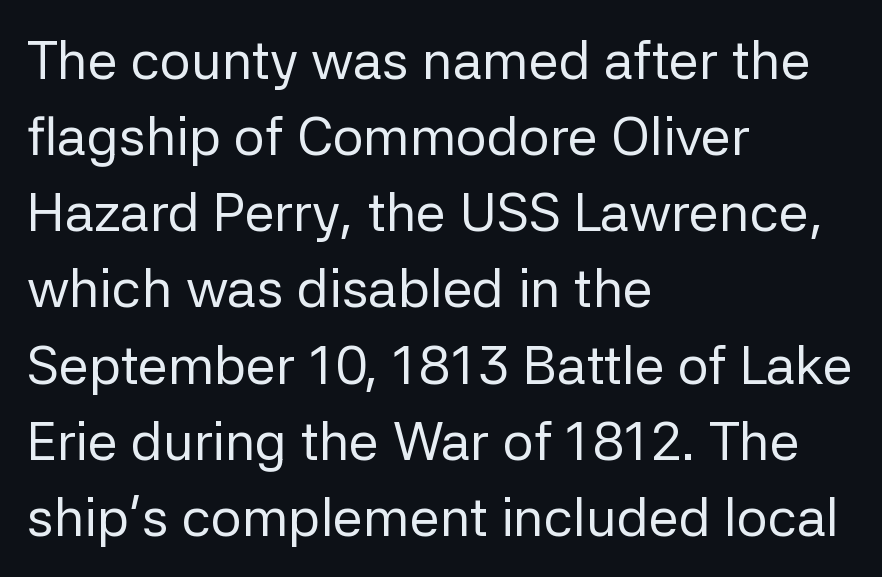
The image shows 54 px regular-weight sans-serif type, upright; set left-aligned, normal line spacing (1.41x), normal letter spacing, not underlined; low stroke contrast and a medium x-height.
